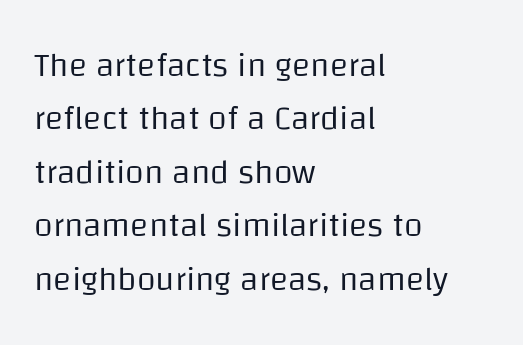
The image shows 34 px regular-weight sans-serif type, upright; set left-aligned, normal line spacing (1.57x), normal letter spacing, not underlined; low stroke contrast and a large x-height.
